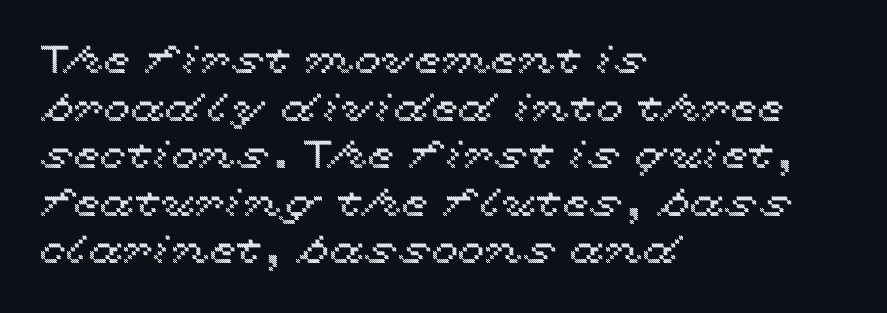
Q: Is the text italic (slanted)? A: Yes.
Q: Is the text underlined? A: No.
Q: How is the paragraph aligned? A: Left-aligned.
Q: Is the spacing between letters normal or unusually wide? A: Normal.
Q: Width (condensed, normal, or wide)? A: Wide.
Q: x-height? A: Medium.
Q: Monospaced? A: No.
